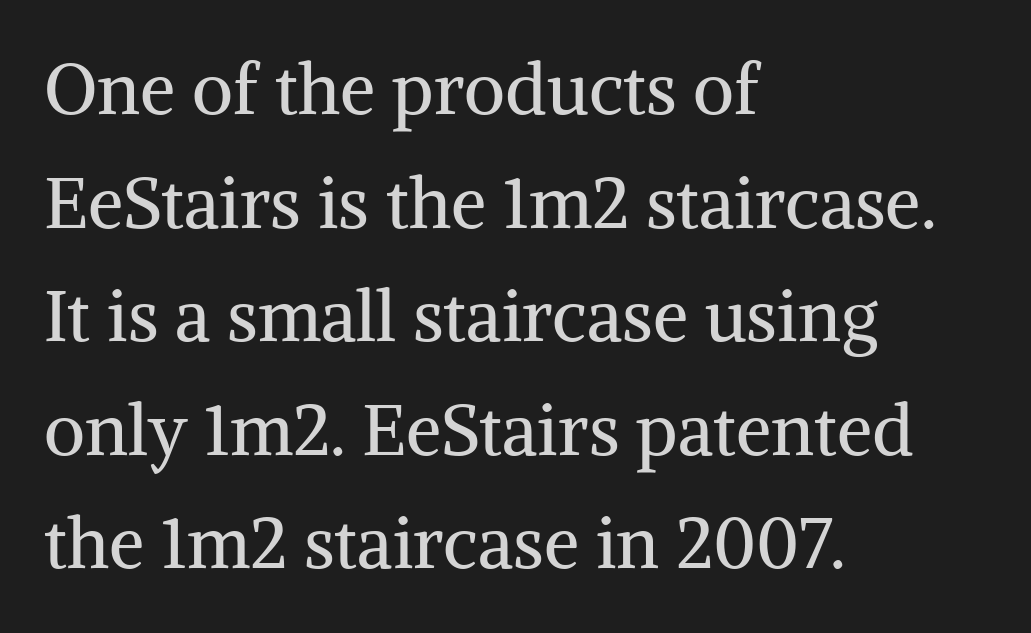
The image shows 71 px regular-weight serif type, upright; set left-aligned, normal line spacing (1.6x), normal letter spacing, not underlined; medium stroke contrast and a medium x-height.
